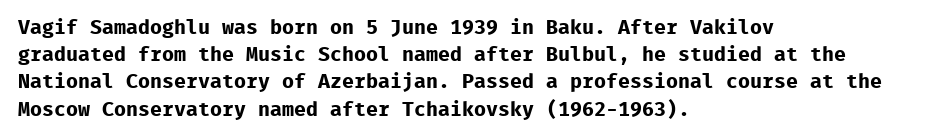
The image shows 20 px bold type, upright; set left-aligned, normal line spacing (1.36x), normal letter spacing, not underlined.
